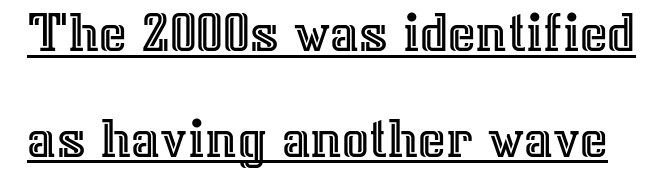
Posture: upright roman. Inter-character spacing is left at the font's built-in metrics. Character widths vary here, with narrow letters taking less room than wide ones. Emphasis is given by a line drawn under the lettering.
